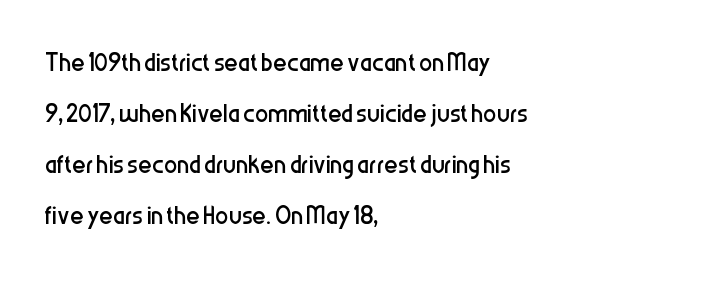
The image shows 33 px regular-weight, condensed sans-serif type, upright; set left-aligned, normal line spacing (1.55x), normal letter spacing, not underlined; low stroke contrast and a medium x-height.
